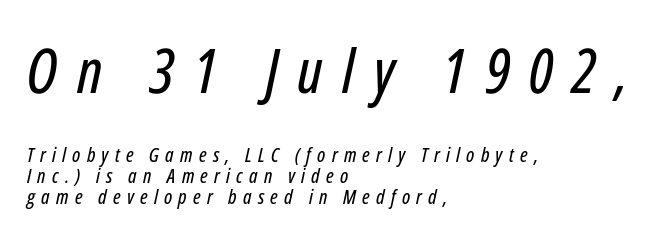
The image shows 61 px condensed type, italic (leaning right); set left-aligned, tight line spacing (1.05x), unusually wide letter spacing (+0.31 em), not underlined; the first (top) block is 3.05x larger; low stroke contrast and a medium x-height.
